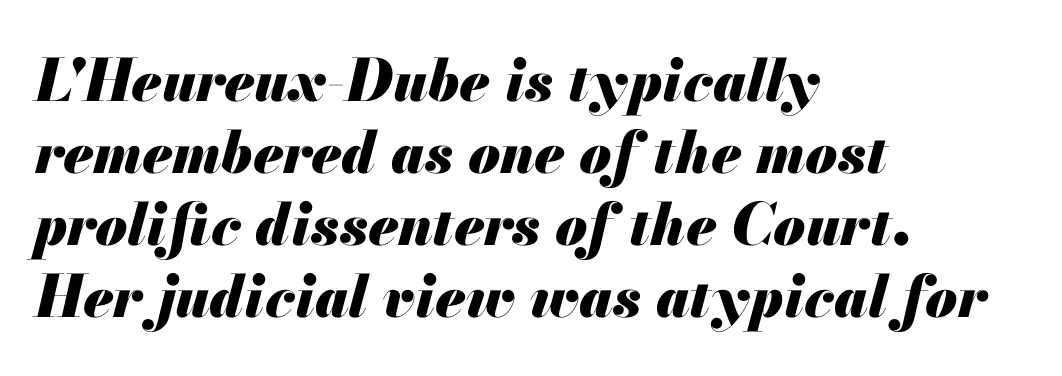
Horizontal alignment here is leftward, the default for most running prose. Strong, thick strokes mark this as bold type. Letters rest on an invisible, unmarked baseline. Do the characters align in a grid? No, the font is proportional. Short note: letters normally spaced.
